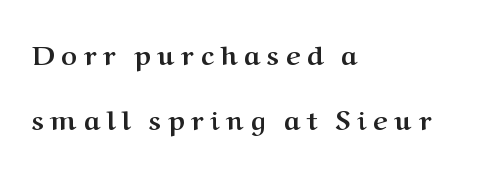
{"italic": "no", "bold": "yes", "underline": "no", "align": "left", "line_spacing": "loose", "line_spacing_ratio": 2.39, "letter_spacing": "wide", "letter_spacing_em": 0.26, "glyph_px": 27}
